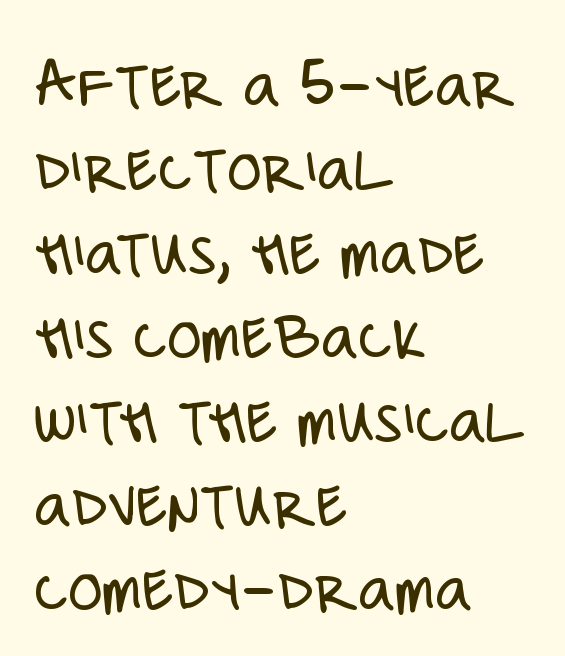
The image shows 70 px light, condensed sans-serif type, upright; set left-aligned, line spacing 1.2x, normal letter spacing, not underlined; low stroke contrast and a large x-height.
